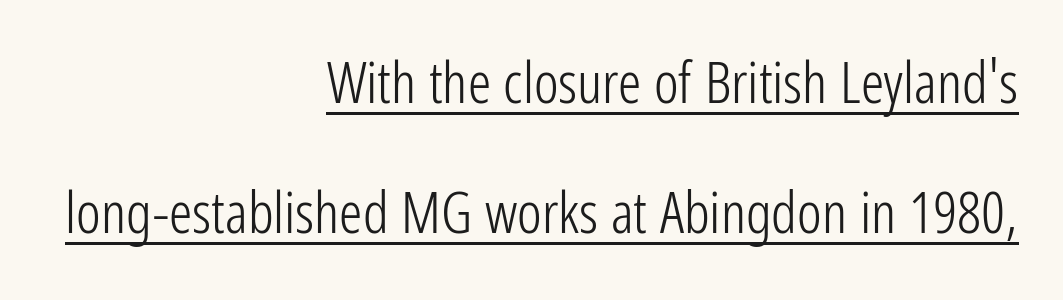
{"serif": "no", "italic": "no", "bold": "no", "weight": "light", "width": "condensed", "stroke_contrast": "low", "x_height": "medium", "monospaced": "no", "underline": "yes", "align": "right", "line_spacing": "loose", "line_spacing_ratio": 2.25, "letter_spacing": "normal", "letter_spacing_em": 0.0, "glyph_px": 58}
